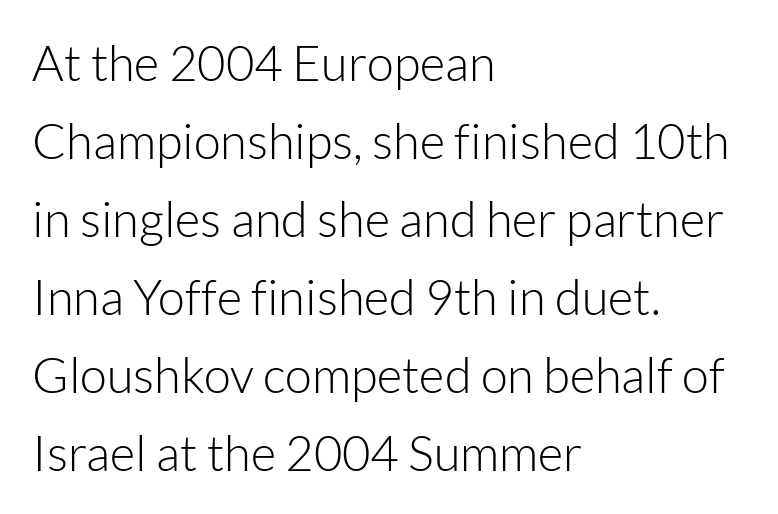
Q: Is the text bold? A: No.
Q: Is the text italic (slanted)? A: No, it is upright.
Q: Is the typeface a serif or a sans-serif typeface? A: Sans-serif.
Q: Is the text underlined? A: No.
Q: How is the paragraph aligned? A: Left-aligned.
Q: Is the spacing between letters normal or unusually wide? A: Normal.
Q: Is the spacing between lines tight, normal or loose? A: Normal.
Q: Width (condensed, normal, or wide)? A: Normal.
Q: Stroke contrast? A: Low.
Q: x-height? A: Medium.
Q: Monospaced? A: No.
